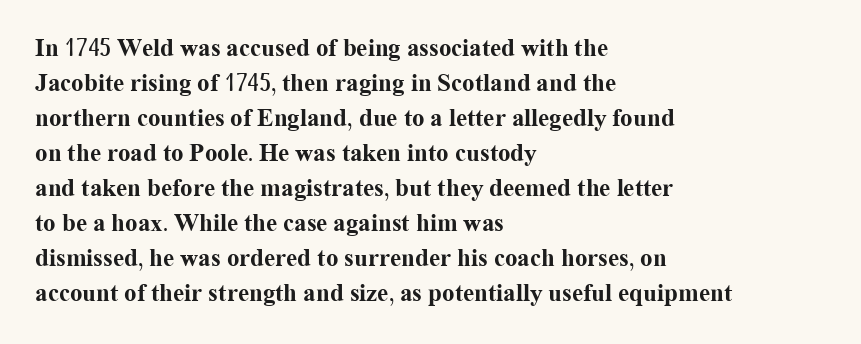
{"italic": "no", "bold": "yes", "underline": "no", "align": "left", "line_spacing": "normal", "line_spacing_ratio": 1.4, "letter_spacing": "normal", "letter_spacing_em": 0.0, "glyph_px": 25}
